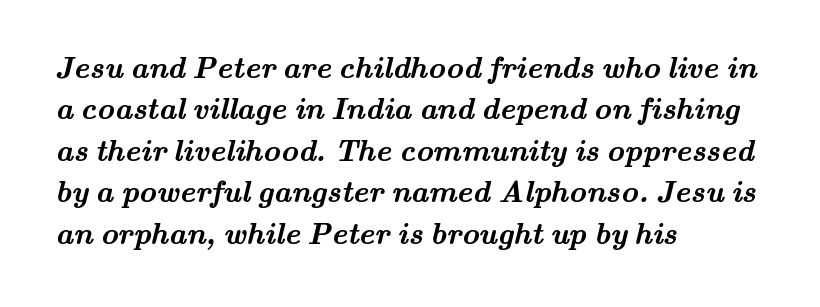
Q: Is the text bold? A: Yes.
Q: Is the typeface a serif or a sans-serif typeface? A: Serif.
Q: Is the text underlined? A: No.
Q: How is the paragraph aligned? A: Left-aligned.
Q: Is the spacing between letters normal or unusually wide? A: Normal.
Q: Is the spacing between lines tight, normal or loose? A: Normal.
Q: Width (condensed, normal, or wide)? A: Wide.
Q: Stroke contrast? A: Medium.
Q: x-height? A: Small.
Q: Monospaced? A: No.
